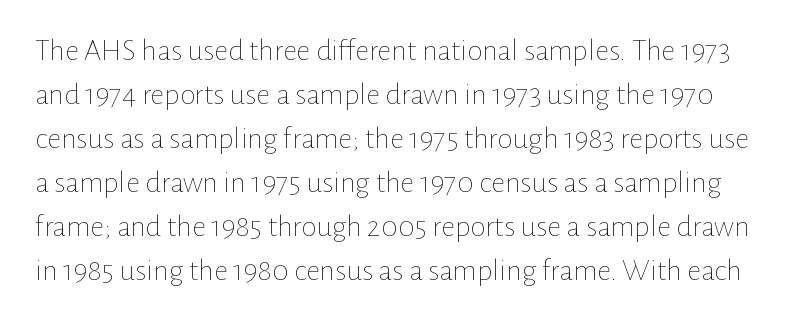
Q: Is the text bold? A: No.
Q: Is the text italic (slanted)? A: No, it is upright.
Q: Is the text underlined? A: No.
Q: Is the spacing between letters normal or unusually wide? A: Normal.
Q: Is the spacing between lines tight, normal or loose? A: Normal.
Q: Width (condensed, normal, or wide)? A: Normal.
Q: Stroke contrast? A: Low.
Q: x-height? A: Medium.
Q: Monospaced? A: No.
